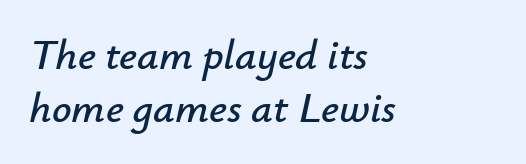
{"italic": "yes", "lean": "right", "slant_degrees": 12, "width": "normal", "stroke_contrast": "low", "x_height": "small", "monospaced": "no", "underline": "no", "align": "left", "line_spacing_ratio": 1.23, "letter_spacing": "normal", "letter_spacing_em": 0.0, "glyph_px": 43}
